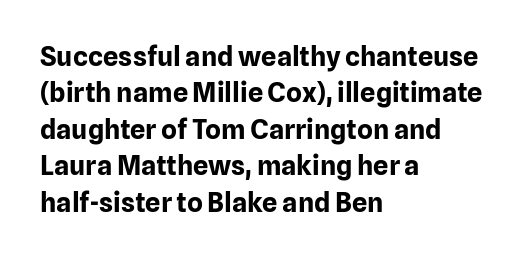
Q: Is the text bold? A: Yes.
Q: Is the text italic (slanted)? A: No, it is upright.
Q: Is the text underlined? A: No.
Q: How is the paragraph aligned? A: Left-aligned.
Q: Is the spacing between letters normal or unusually wide? A: Normal.
Q: Is the spacing between lines tight, normal or loose? A: Normal.
